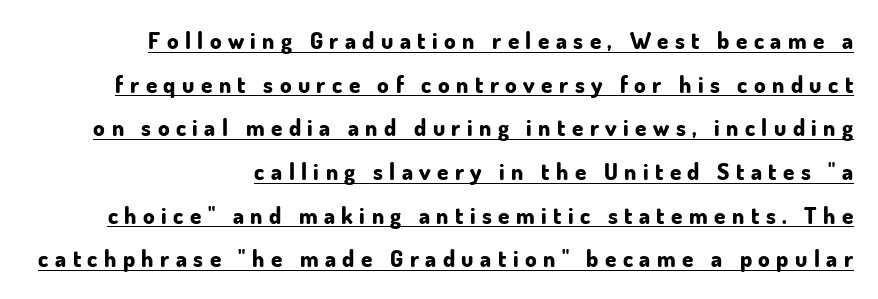
The image shows 23 px bold type, upright; set loose line spacing (1.9x), unusually wide letter spacing (+0.28 em), underlined.
